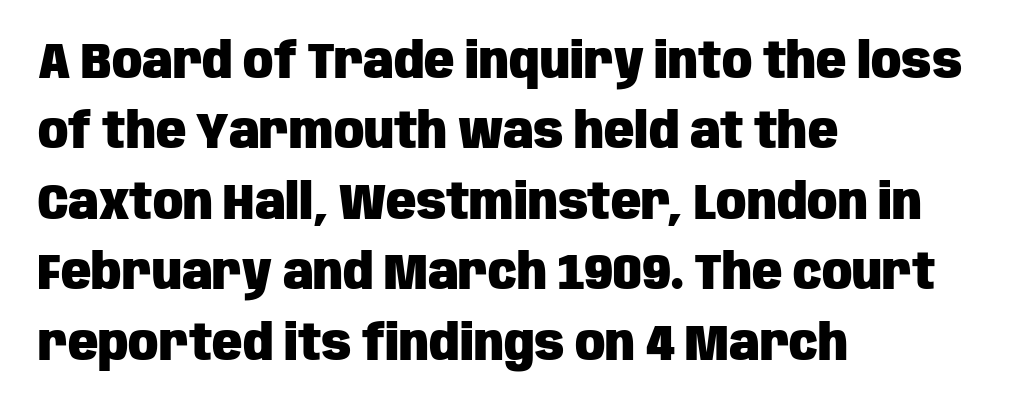
Q: Is the text bold? A: Yes.
Q: Is the text italic (slanted)? A: No, it is upright.
Q: Is the typeface a serif or a sans-serif typeface? A: Sans-serif.
Q: Is the text underlined? A: No.
Q: How is the paragraph aligned? A: Left-aligned.
Q: Is the spacing between letters normal or unusually wide? A: Normal.
Q: Is the spacing between lines tight, normal or loose? A: Normal.
Q: Width (condensed, normal, or wide)? A: Condensed.
Q: Stroke contrast? A: Low.
Q: x-height? A: Large.
Q: Monospaced? A: No.
